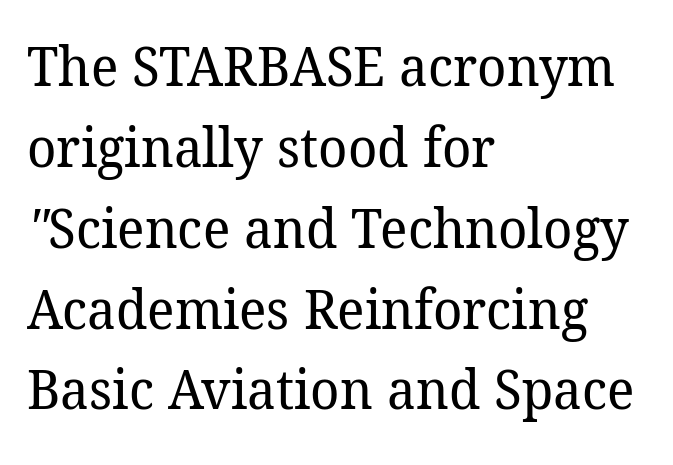
The horizontal fit of the characters is conventional and even. Summary of vertical rhythm: regular, with standard interline spacing. The string is rendered with underlining switched off. Each letter keeps its own natural width here, so spacing adapts to shape. No heavy texture on the line: the type isn't bold. The typeface chosen for these lines features serifs.
